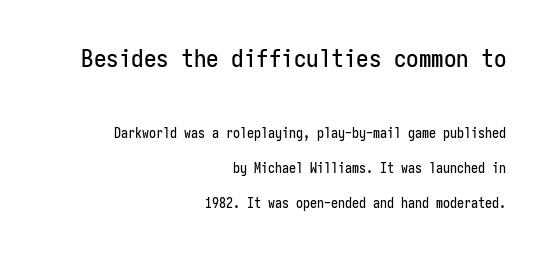
{"italic": "no", "underline": "no", "align": "right", "line_spacing": "loose", "line_spacing_ratio": 2.49, "letter_spacing": "normal", "letter_spacing_em": 0.0, "larger_block": "first", "size_ratio": 1.79, "glyph_px": 25}
